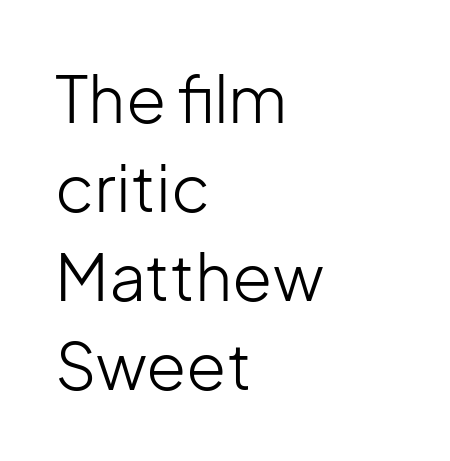
The gap between lines stays unmarked. Students, note that the glyphs here touch the page at normal intervals. Layout note: lines flush left. Are there feet on the stems? There aren't — it's a sans. Honestly, the row spacing looks completely unremarkable.
